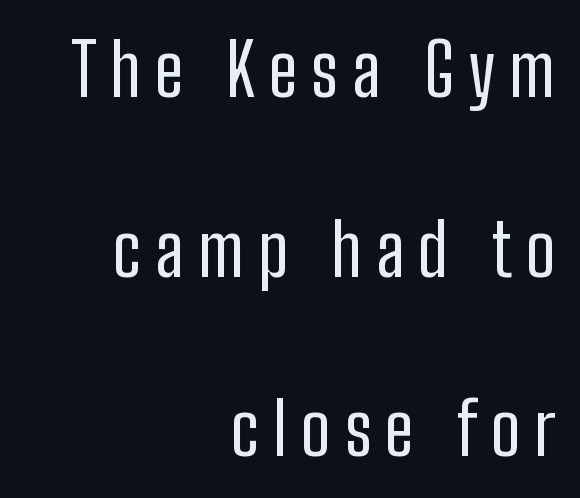
{"serif": "no", "italic": "no", "bold": "no", "weight": "regular", "width": "condensed", "stroke_contrast": "low", "x_height": "medium", "monospaced": "no", "underline": "no", "align": "right", "line_spacing": "loose", "line_spacing_ratio": 2.46, "glyph_px": 73}
